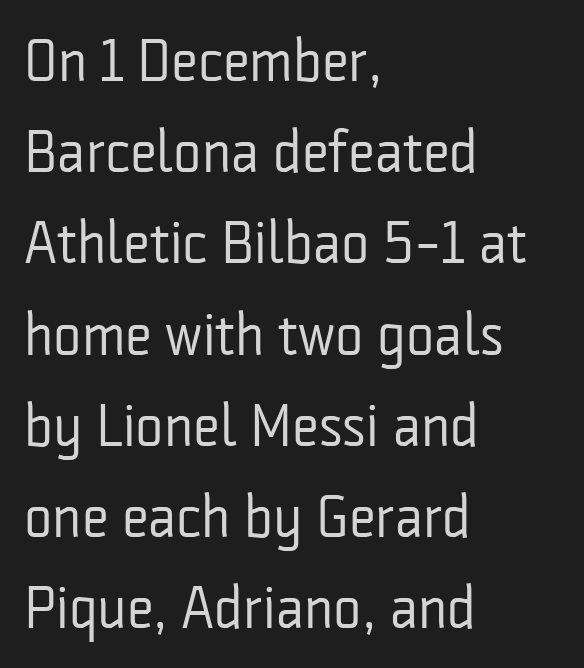
This sample has the flowing, uneven cadence of proportional lettering. The strip under each line holds only bare page. Italic: no, the glyphs are upright roman. The passage shown is typeset with a sans-serif family. Default kerning and tracking; the words read as compact shapes. One glance says typical: line gaps are just what's usual.
